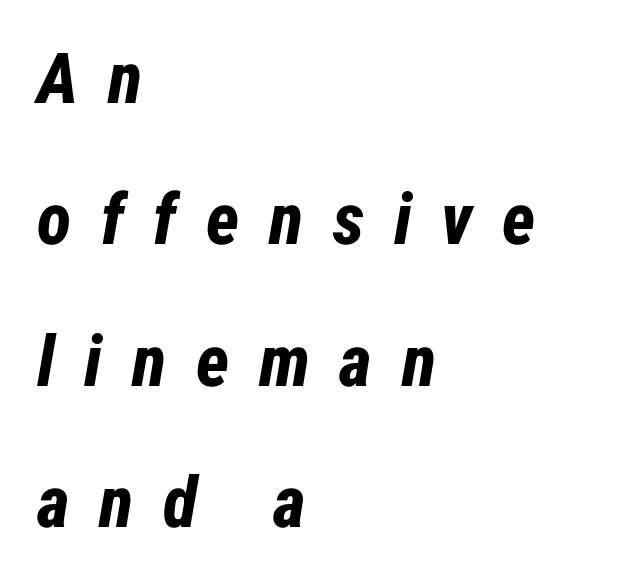
The image shows 71 px bold, condensed type, italic (leaning right); set left-aligned, loose line spacing (1.99x), unusually wide letter spacing (+0.42 em), not underlined; low stroke contrast and a medium x-height.
